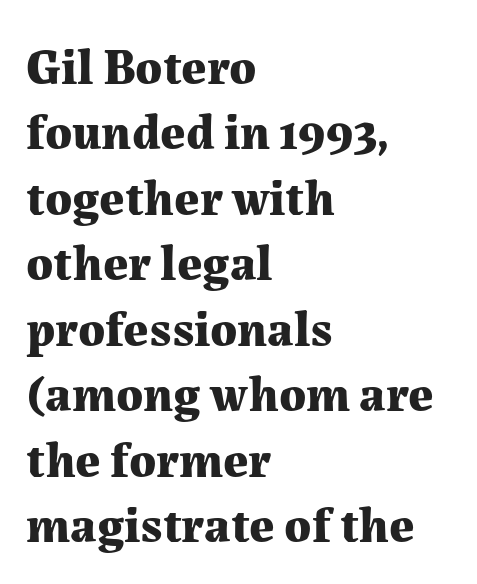
The image shows 50 px bold serif type, upright; set left-aligned, normal line spacing (1.31x), normal letter spacing, not underlined; medium stroke contrast and a medium x-height.
